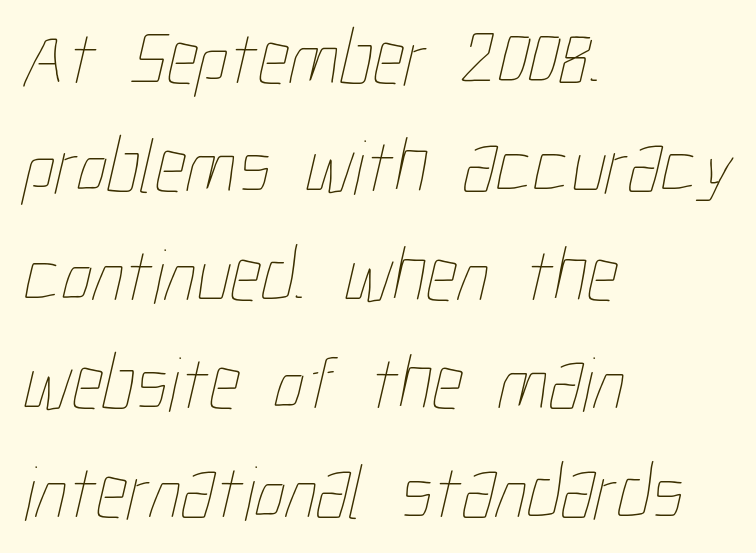
The image shows 78 px thin, condensed type; set left-aligned, normal line spacing (1.39x), normal letter spacing, not underlined; low stroke contrast and a medium x-height.
